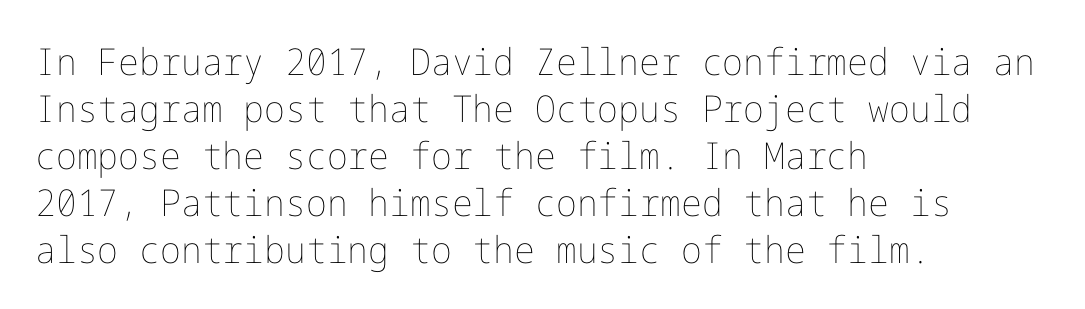
The image shows 37 px thin type, upright; set left-aligned, normal line spacing (1.27x), normal letter spacing, not underlined; low stroke contrast and a medium x-height.
